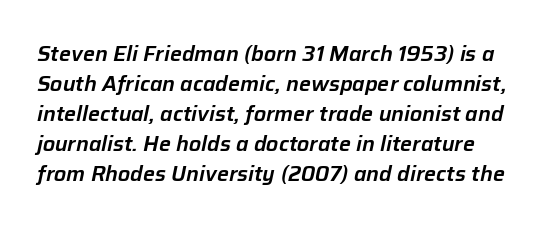
{"italic": "yes", "lean": "right", "slant_degrees": 12, "underline": "no", "line_spacing": "normal", "line_spacing_ratio": 1.43, "letter_spacing": "normal", "letter_spacing_em": 0.0, "glyph_px": 21}
